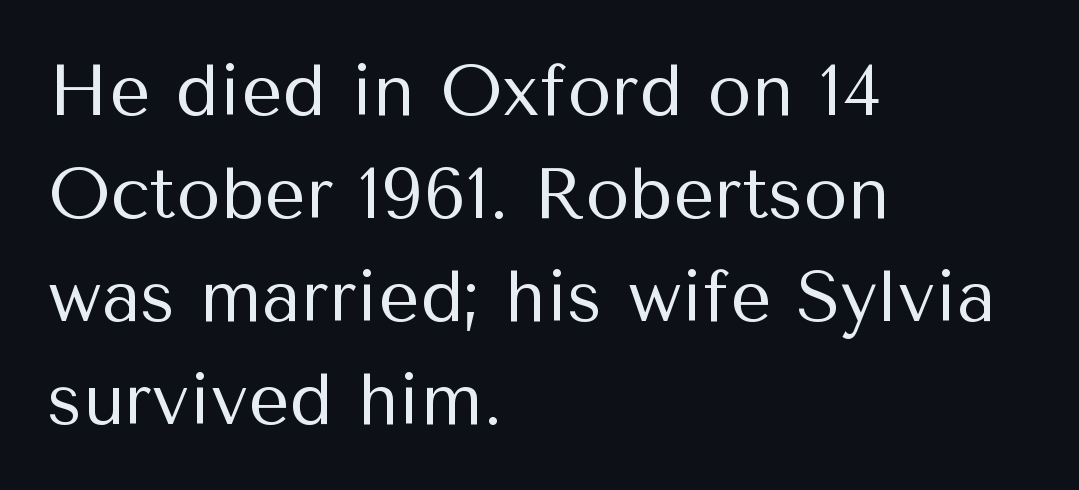
Q: Is the text bold? A: No.
Q: Is the text italic (slanted)? A: No, it is upright.
Q: Is the typeface a serif or a sans-serif typeface? A: Sans-serif.
Q: Is the text underlined? A: No.
Q: How is the paragraph aligned? A: Left-aligned.
Q: Is the spacing between letters normal or unusually wide? A: Normal.
Q: Is the spacing between lines tight, normal or loose? A: Normal.
Q: Width (condensed, normal, or wide)? A: Normal.
Q: Stroke contrast? A: Medium.
Q: x-height? A: Medium.
Q: Monospaced? A: No.
